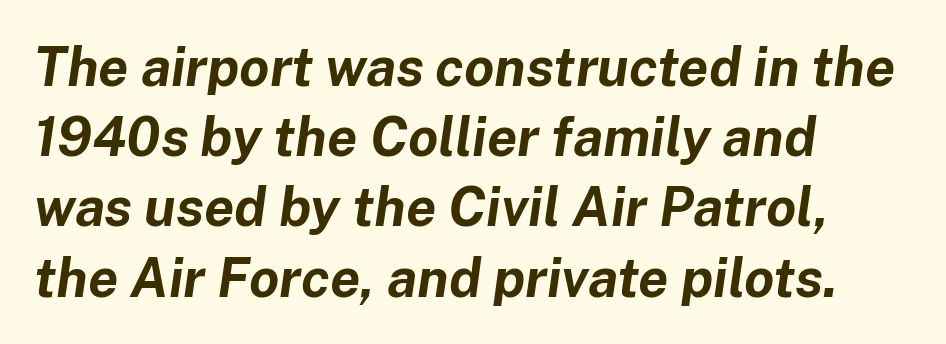
Q: Is the text bold? A: Yes.
Q: Is the text italic (slanted)? A: Yes, it leans right by about 8 degrees.
Q: Is the text underlined? A: No.
Q: How is the paragraph aligned? A: Left-aligned.
Q: Is the spacing between letters normal or unusually wide? A: Normal.
Q: Is the spacing between lines tight, normal or loose? A: Normal.
Q: Width (condensed, normal, or wide)? A: Normal.
Q: Stroke contrast? A: Low.
Q: x-height? A: Medium.
Q: Monospaced? A: No.
